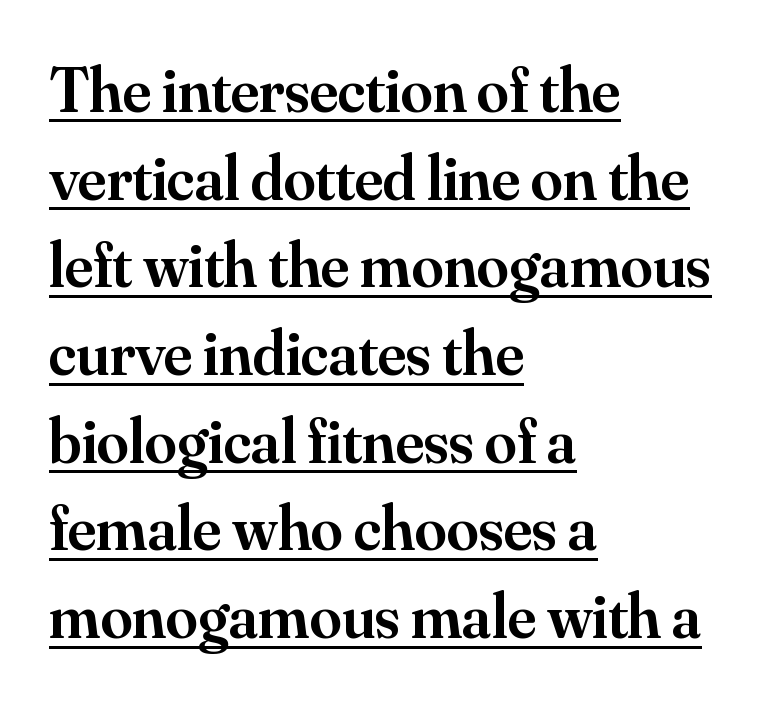
Character widths vary here, with narrow letters taking less room than wide ones. Glance below the letters and you will spot a drawn line. Reading down the block, your eye returns to a fixed left position each line. The passage shown stacks its lines at a standard gap. Tracking here is standard; glyphs follow each other at the usual distance.
